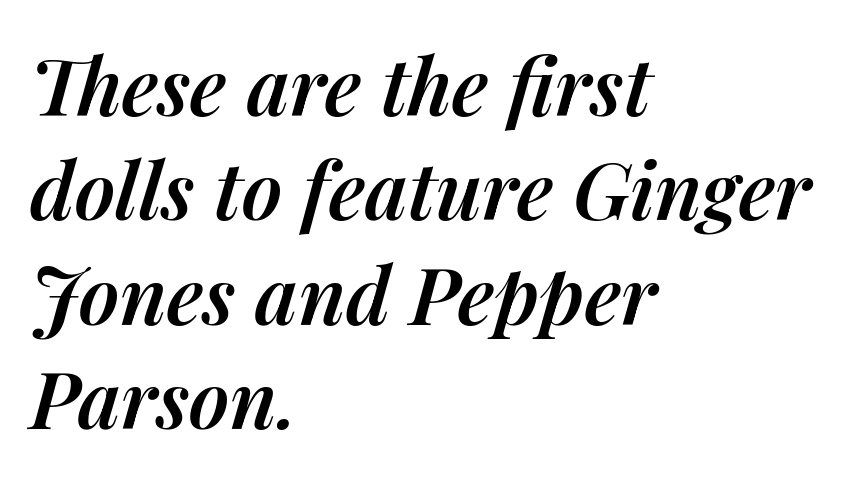
The ragged edge is on the right, which tells us the setting is flush left. These lines keep a tight, regular rhythm from letter to letter. Each glyph is drawn with semibold strokes, heavier than normal yet not fully bold. The leading is moderate, giving the passage an even texture. You could not count columns in this text — the font is proportionally spaced. Nobody drew a line under any word here.
